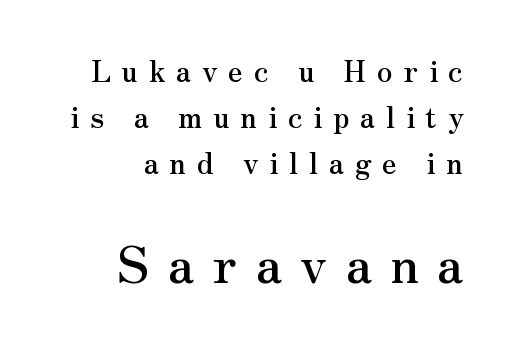
Q: Is the text italic (slanted)? A: No, it is upright.
Q: Is the typeface a serif or a sans-serif typeface? A: Serif.
Q: Is the text underlined? A: No.
Q: How is the paragraph aligned? A: Right-aligned.
Q: Is the spacing between letters normal or unusually wide? A: Unusually wide.
Q: Is the spacing between lines tight, normal or loose? A: Normal.
Q: Which block of text is set in a larger size, the first (top) or the second (bottom)? A: The second (bottom) one.
Q: Width (condensed, normal, or wide)? A: Normal.
Q: Stroke contrast? A: Medium.
Q: x-height? A: Small.
Q: Monospaced? A: No.
